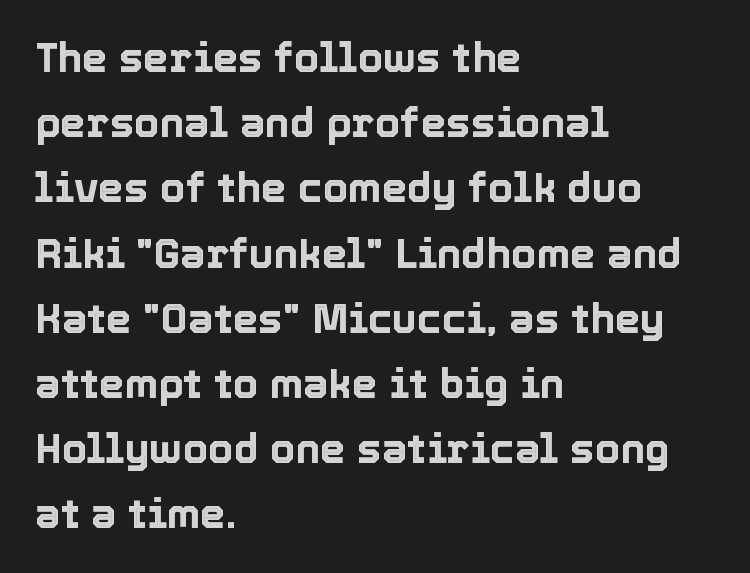
Q: Is the text italic (slanted)? A: No, it is upright.
Q: Is the text underlined? A: No.
Q: How is the paragraph aligned? A: Left-aligned.
Q: Is the spacing between letters normal or unusually wide? A: Normal.
Q: Is the spacing between lines tight, normal or loose? A: Normal.
Q: Width (condensed, normal, or wide)? A: Normal.
Q: x-height? A: Medium.
Q: Monospaced? A: No.
